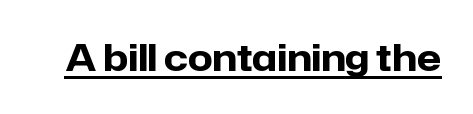
{"serif": "no", "italic": "no", "bold": "yes", "weight": "heavy", "width": "normal", "stroke_contrast": "low", "x_height": "medium", "monospaced": "no", "underline": "yes", "letter_spacing": "normal", "letter_spacing_em": 0.0, "glyph_px": 36}
